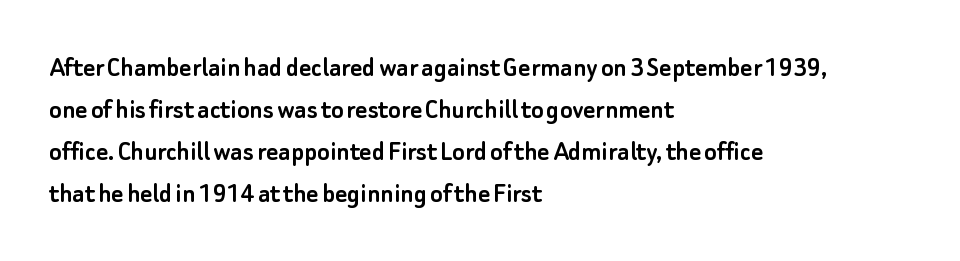
The image shows 29 px sans-serif type, upright; set left-aligned, normal line spacing (1.45x), normal letter spacing, not underlined; low stroke contrast and a small x-height.
